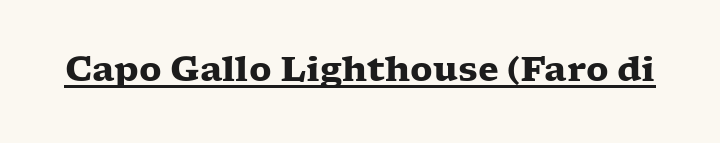
The image shows 34 px heavy, wide serif type, upright; set normal letter spacing, underlined; low stroke contrast and a medium x-height.
